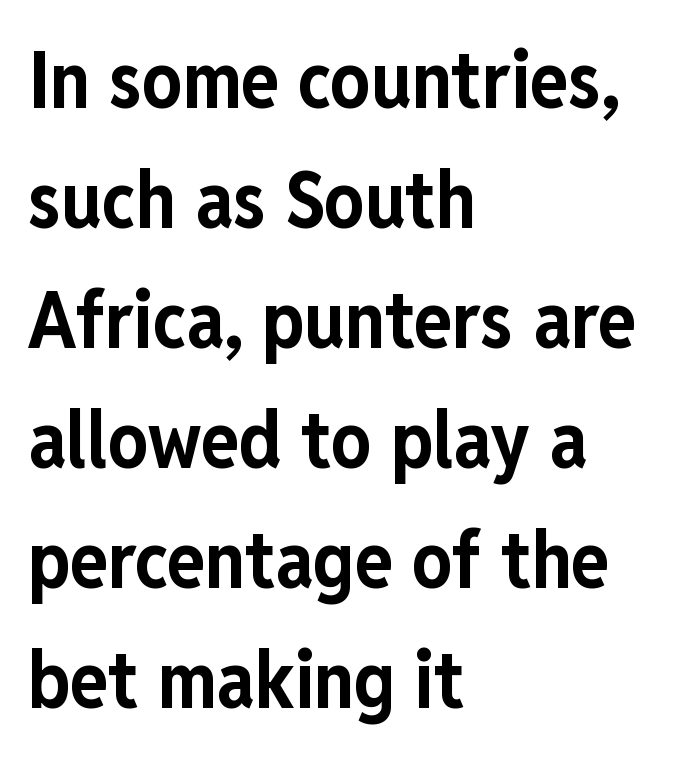
Line spacing here is normal. Serifs: no, the terminals of the letterforms are clean. Descenders hang freely into open space. In terms of weight, the rendering is a true, heavy bold.
